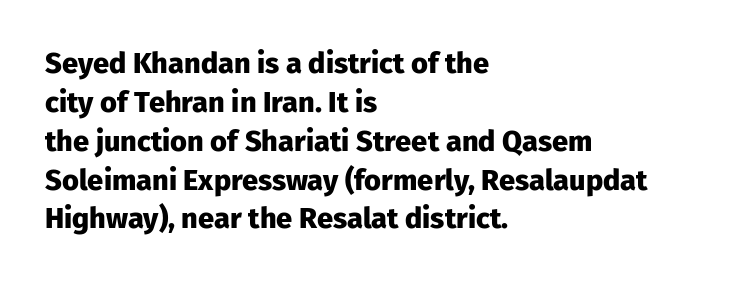
The image shows 29 px heavy sans-serif type, upright; set left-aligned, normal line spacing (1.34x), normal letter spacing, not underlined; low stroke contrast and a medium x-height.
